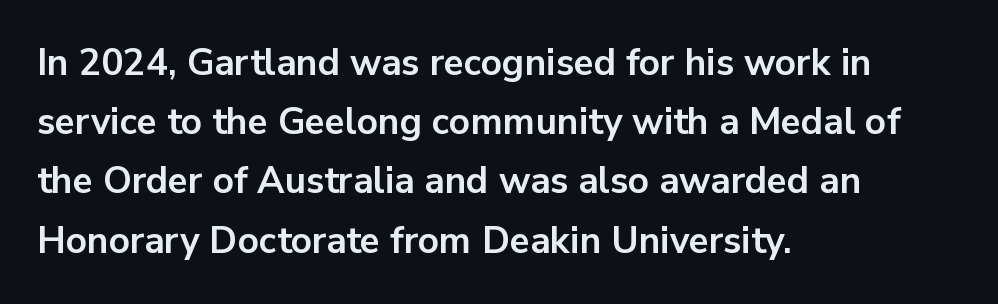
The image shows 37 px bold sans-serif type, upright; set left-aligned, normal line spacing (1.6x), normal letter spacing, not underlined; low stroke contrast and a medium x-height.
